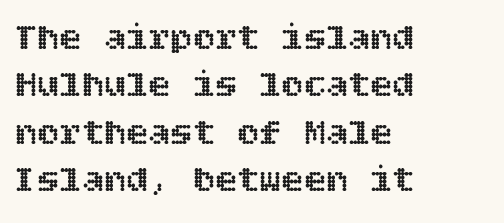
The image shows 37 px text type, upright; set left-aligned, normal line spacing (1.28x), normal letter spacing, not underlined; a large x-height.
